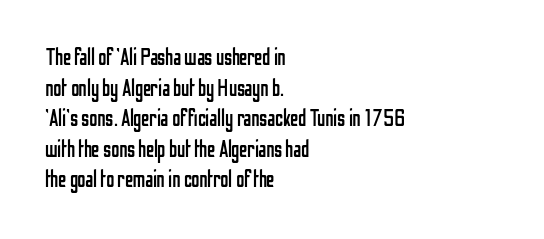
The image shows 23 px text type, upright; set left-aligned, normal line spacing (1.33x), normal letter spacing, not underlined.
